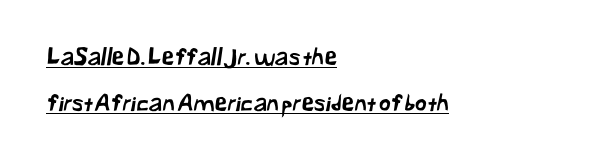
Q: Is the text underlined? A: Yes.
Q: How is the paragraph aligned? A: Left-aligned.
Q: Is the spacing between letters normal or unusually wide? A: Normal.
Q: Is the spacing between lines tight, normal or loose? A: Loose.
